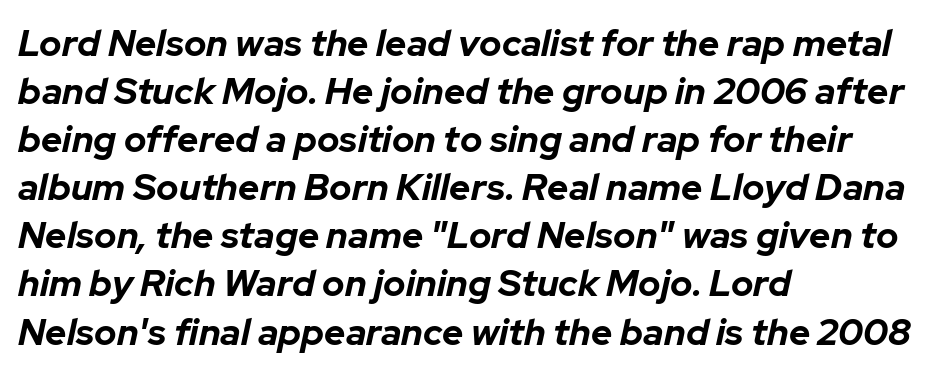
Q: Is the text bold? A: Yes.
Q: Is the text italic (slanted)? A: Yes, it leans right by about 12 degrees.
Q: Is the text underlined? A: No.
Q: How is the paragraph aligned? A: Left-aligned.
Q: Is the spacing between letters normal or unusually wide? A: Normal.
Q: Is the spacing between lines tight, normal or loose? A: Normal.
Q: Width (condensed, normal, or wide)? A: Normal.
Q: Stroke contrast? A: Low.
Q: x-height? A: Medium.
Q: Monospaced? A: No.
